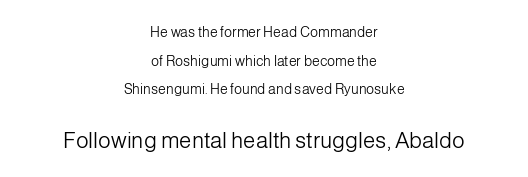
{"italic": "no", "bold": "no", "underline": "no", "align": "center", "line_spacing": "loose", "line_spacing_ratio": 2.05, "letter_spacing": "normal", "letter_spacing_em": 0.0, "larger_block": "second", "size_ratio": 1.57, "glyph_px": 22}
